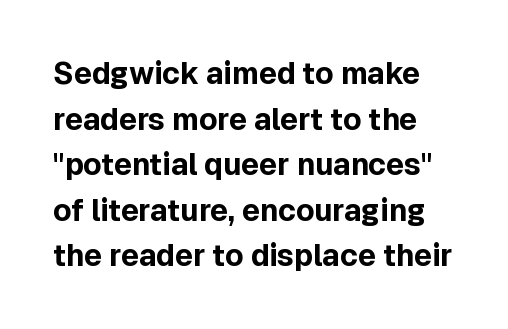
Q: Is the text bold? A: Yes.
Q: Is the text italic (slanted)? A: No, it is upright.
Q: Is the typeface a serif or a sans-serif typeface? A: Sans-serif.
Q: Is the text underlined? A: No.
Q: Is the spacing between letters normal or unusually wide? A: Normal.
Q: Is the spacing between lines tight, normal or loose? A: Normal.
Q: Width (condensed, normal, or wide)? A: Normal.
Q: x-height? A: Medium.
Q: Monospaced? A: No.
